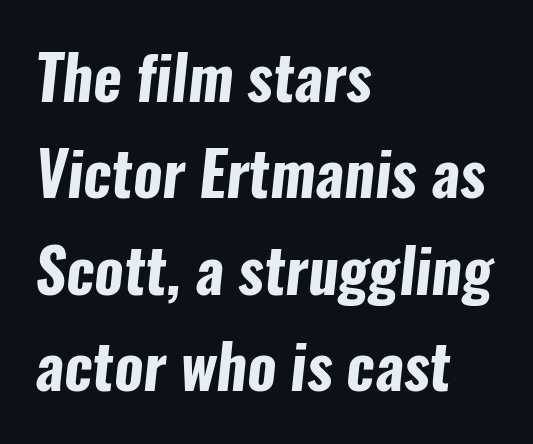
Varying glyph widths throughout — classic text-font behaviour. Look at the bottom of the vertical strokes: they stop flat, with no serifs. A full-strength bold gives these letters their thick strokes. Honestly, the letter spacing is just normal — you wouldn't notice it. If you measured baseline to baseline, you'd find a middling distance. This rendering uses left alignment, leaving the right contour irregular.
